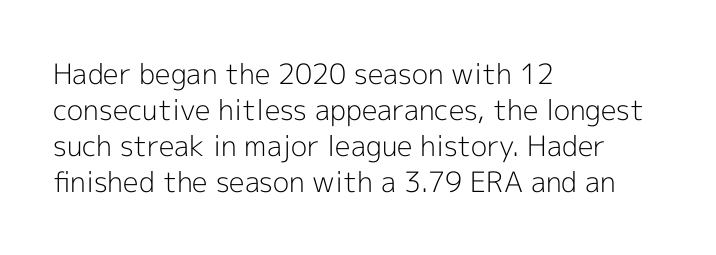
The image shows 28 px light sans-serif type, upright; set left-aligned, normal line spacing (1.29x), normal letter spacing, not underlined; a medium x-height.
